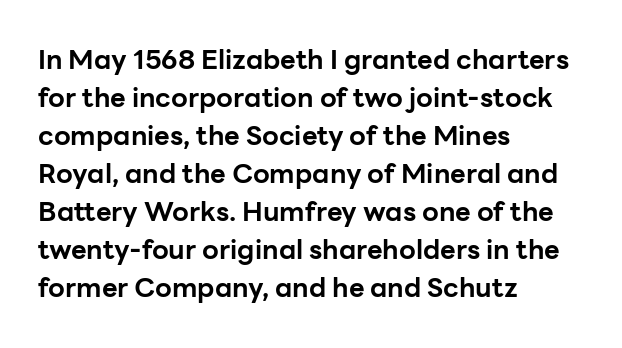
The image shows 27 px bold type, upright; set left-aligned, normal line spacing (1.41x), normal letter spacing, not underlined.
